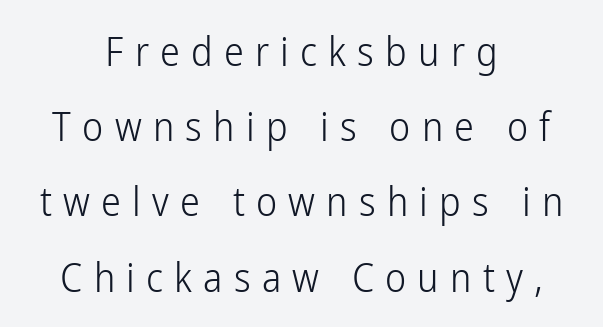
Q: Is the text bold? A: No.
Q: Is the text italic (slanted)? A: No, it is upright.
Q: Is the typeface a serif or a sans-serif typeface? A: Sans-serif.
Q: Is the text underlined? A: No.
Q: How is the paragraph aligned? A: Centered.
Q: Is the spacing between letters normal or unusually wide? A: Unusually wide.
Q: Width (condensed, normal, or wide)? A: Condensed.
Q: Stroke contrast? A: Low.
Q: x-height? A: Medium.
Q: Monospaced? A: No.
